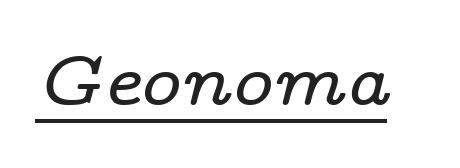
Q: Is the text italic (slanted)? A: Yes, it leans right by about 14 degrees.
Q: Is the typeface a serif or a sans-serif typeface? A: Serif.
Q: Is the text underlined? A: Yes.
Q: Is the spacing between letters normal or unusually wide? A: Normal.
Q: Width (condensed, normal, or wide)? A: Wide.
Q: Stroke contrast? A: Low.
Q: x-height? A: Medium.
Q: Monospaced? A: No.
